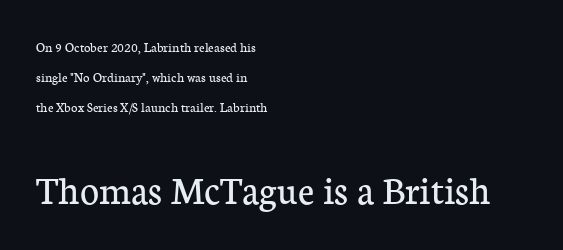
Does extra space separate the letters? No, they use regular spacing. Ordinary non-slanted type is in use. Which chunk is bigger? The second one — the bottom block dwarfs the top. Line beginnings align vertically; line endings do not.
